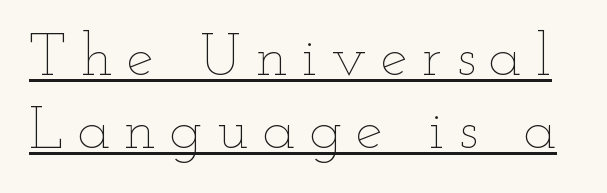
Q: Is the text bold? A: No.
Q: Is the text italic (slanted)? A: No, it is upright.
Q: Is the text underlined? A: Yes.
Q: Is the spacing between letters normal or unusually wide? A: Unusually wide.
Q: Width (condensed, normal, or wide)? A: Wide.
Q: Stroke contrast? A: Low.
Q: x-height? A: Small.
Q: Monospaced? A: No.
